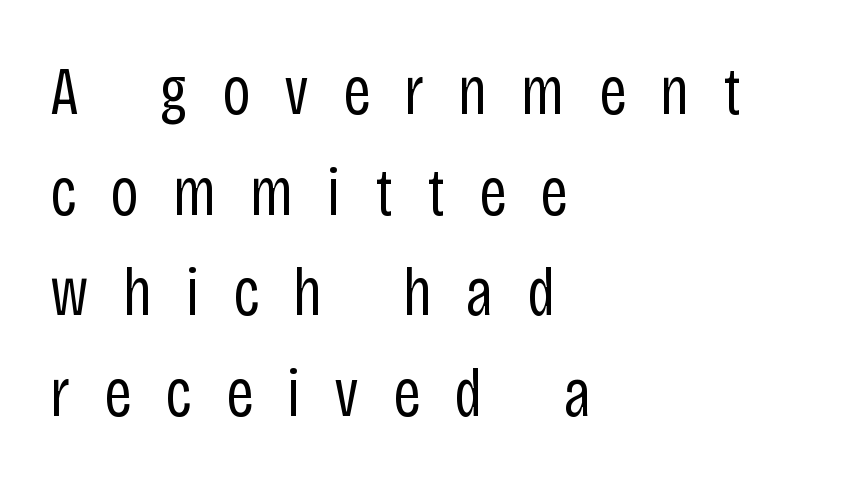
Compared with a typical body face, this is equally light or lighter still. Vertical strokes here are truly vertical. Stroke terminals: plain, sans-serif. The ragged edge is on the right, which tells us the setting is flush left. Students, observe: this is what conventionally led text looks like. The passage shown has open, widely tracked lettering throughout.
